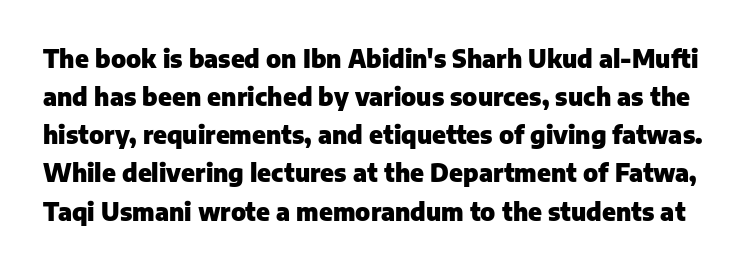
The image shows 24 px bold type, upright; set normal line spacing (1.59x), normal letter spacing, not underlined.
